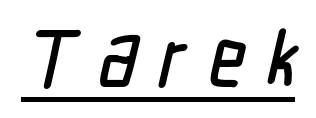
The rendering uses natural spacing where letterforms have individual widths. The tracking jumps out immediately: characters are airy and widely separated. Are there feet on the stems? There aren't — it's a sans. The face used here appears with an underline applied.
